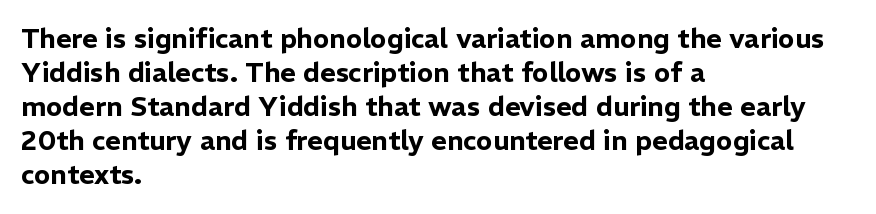
Q: Is the text italic (slanted)? A: No, it is upright.
Q: Is the text underlined? A: No.
Q: How is the paragraph aligned? A: Left-aligned.
Q: Is the spacing between letters normal or unusually wide? A: Normal.
Q: Is the spacing between lines tight, normal or loose? A: Normal.
